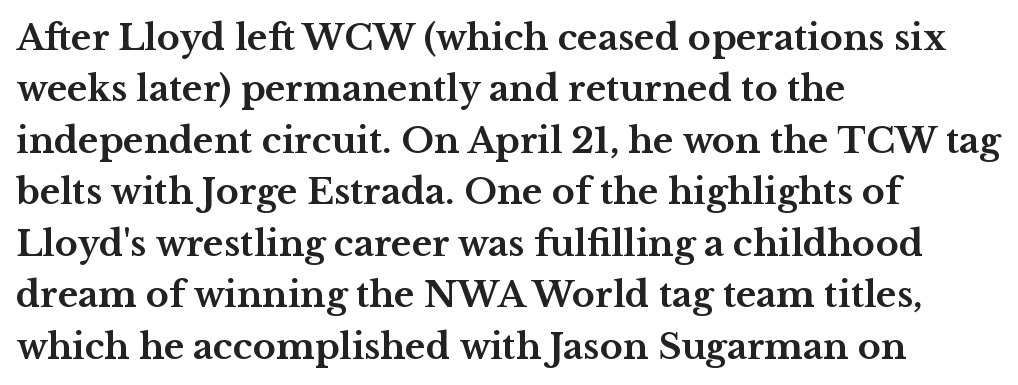
{"serif": "yes", "italic": "no", "bold": "yes", "weight": "bold", "width": "wide", "stroke_contrast": "medium", "x_height": "medium", "monospaced": "no", "underline": "no", "align": "left", "line_spacing": "normal", "line_spacing_ratio": 1.47, "letter_spacing": "normal", "letter_spacing_em": 0.0, "glyph_px": 35}
